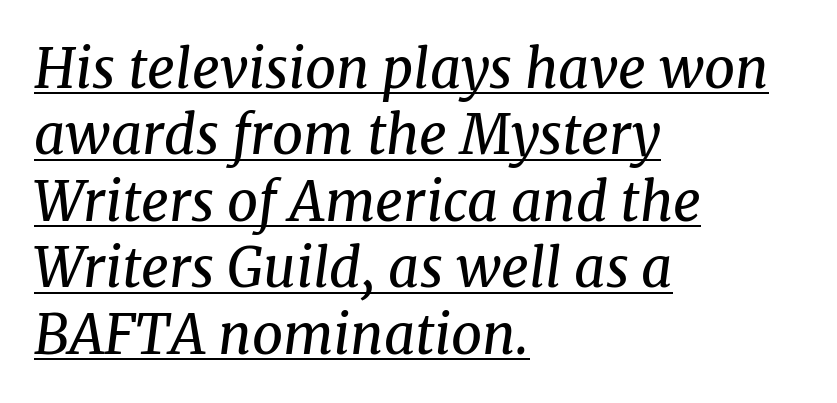
The image shows 54 px regular-weight serif type, italic (leaning right); set left-aligned, line spacing 1.23x, normal letter spacing, underlined; medium stroke contrast and a medium x-height.
